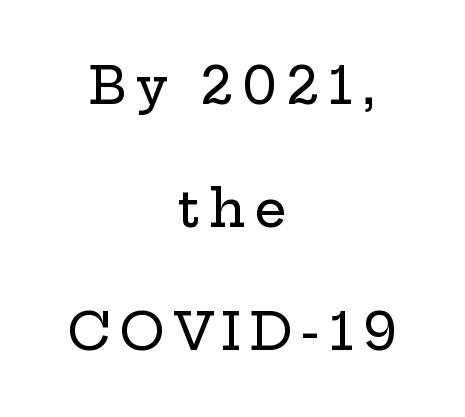
This is serif lettering, the kind often seen in printed books. Varying glyph widths throughout — classic text-font behaviour. Beneath every word, the page is bare. Line starts and ends both wander, symmetrically. The lettering holds an erect, upright posture throughout.
